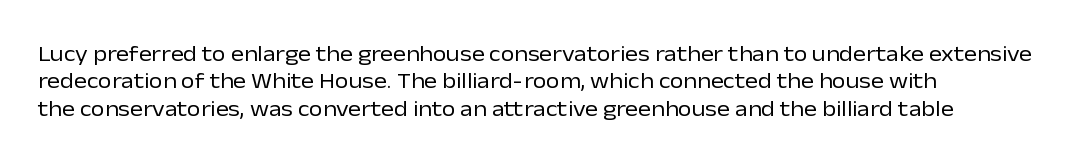
Q: Is the text bold? A: No.
Q: Is the text italic (slanted)? A: No, it is upright.
Q: Is the text underlined? A: No.
Q: How is the paragraph aligned? A: Left-aligned.
Q: Is the spacing between letters normal or unusually wide? A: Normal.
Q: Is the spacing between lines tight, normal or loose? A: Normal.
